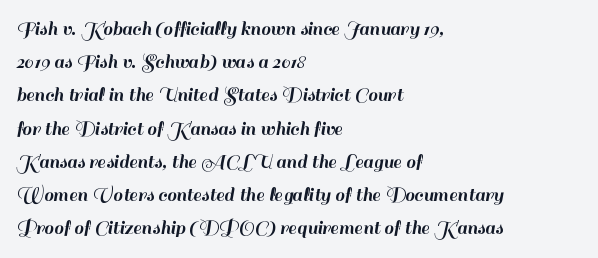
Q: Is the text italic (slanted)? A: Yes.
Q: Is the text underlined? A: No.
Q: How is the paragraph aligned? A: Left-aligned.
Q: Is the spacing between letters normal or unusually wide? A: Normal.
Q: Is the spacing between lines tight, normal or loose? A: Normal.
